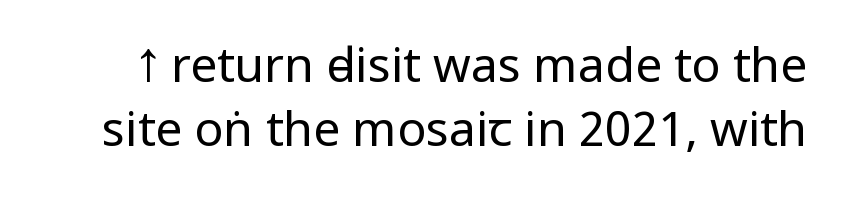
Q: Is the text bold? A: No.
Q: Is the text italic (slanted)? A: No, it is upright.
Q: Is the typeface a serif or a sans-serif typeface? A: Sans-serif.
Q: Is the text underlined? A: No.
Q: Is the spacing between letters normal or unusually wide? A: Normal.
Q: Is the spacing between lines tight, normal or loose? A: Normal.
Q: Width (condensed, normal, or wide)? A: Condensed.
Q: Stroke contrast? A: Low.
Q: x-height? A: Large.
Q: Monospaced? A: No.
